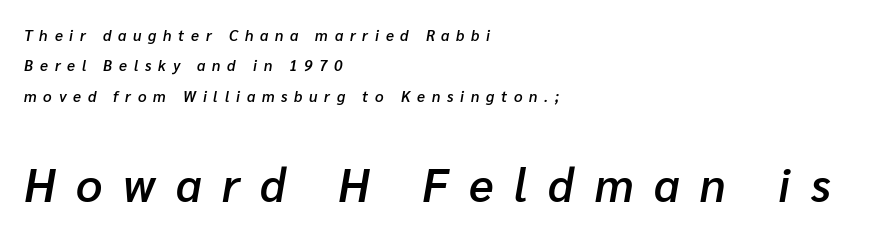
{"italic": "yes", "lean": "right", "slant_degrees": 10, "bold": "semi", "weight": "semibold", "width": "normal", "stroke_contrast": "low", "x_height": "medium", "monospaced": "no", "underline": "no", "align": "left", "line_spacing": "loose", "line_spacing_ratio": 2.02, "letter_spacing": "wide", "letter_spacing_em": 0.45, "larger_block": "second", "size_ratio": 3.07, "glyph_px": 46}
